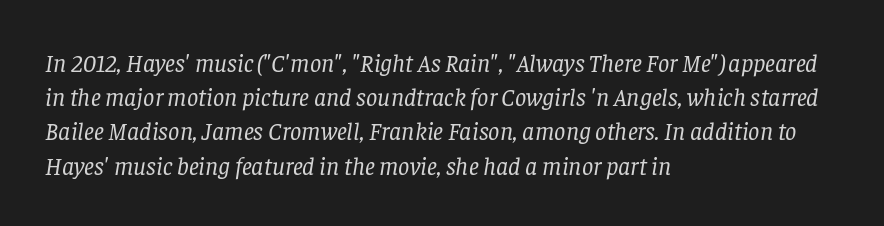
Visually the block forms a straight wall on the left and a jagged coastline on the right. The whole block is typeset with a tilt. Decoration check: the copy has no underline. The face used here is rendered with its standard letterfit. The passage shown is not bold in any degree.
